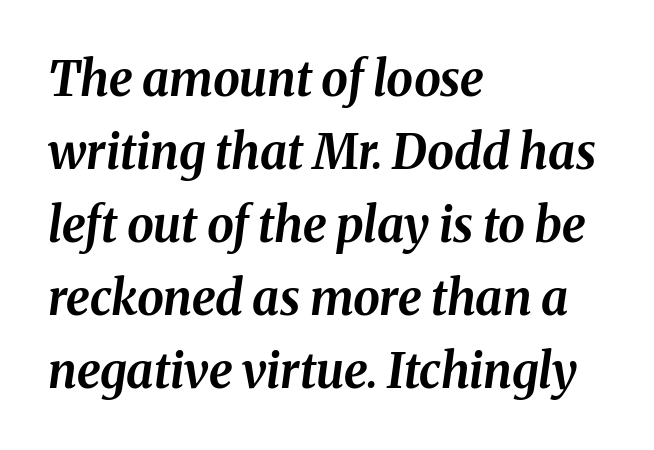
Slant detected: the letters are inclined. No word sits above an underline. In terms of leading, this rendering sits right in the middle. Stroke thickness is high; the sample reads as a true bold. Students, note that the glyphs here touch the page at normal intervals.
